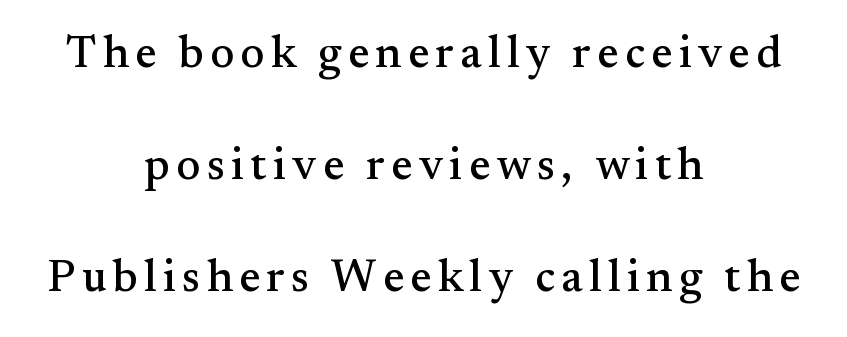
The designer went with a serif here, giving each stem small feet. The strip under each line holds only bare page. The lines in this sample share a center point and differ in where they start and stop. Successive baselines arrive slowly, with a big drop between each. A typesetter would call this proportional, since set widths differ per character.
